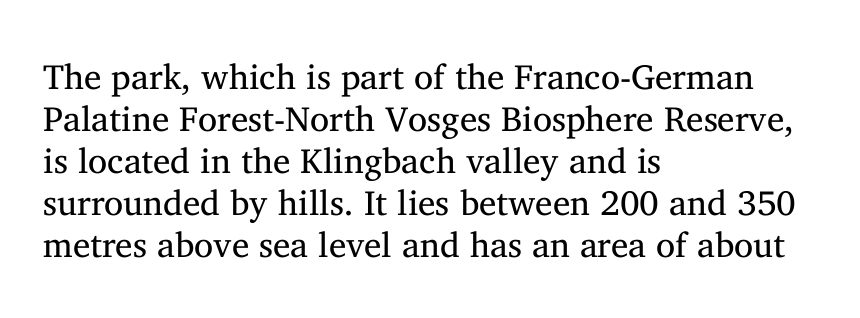
Bold? No — there's no thickening of the strokes. The typesetter chose a ragged-right arrangement here. Tall strokes in this sample are plumb rather than angled. The passage shown is not underscored anywhere. Proportional: the letters do not fall into vertical columns.
